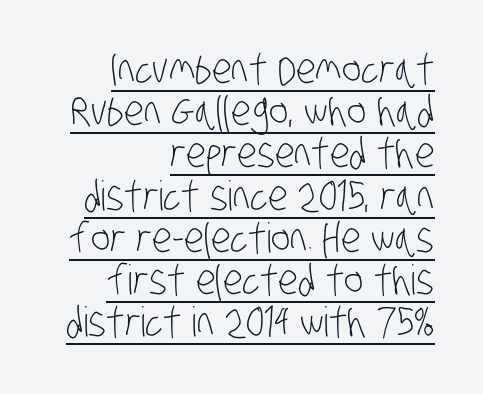
The image shows 41 px light, condensed sans-serif type; set right-aligned, tight line spacing (1.03x), normal letter spacing, underlined; low stroke contrast and a large x-height.
